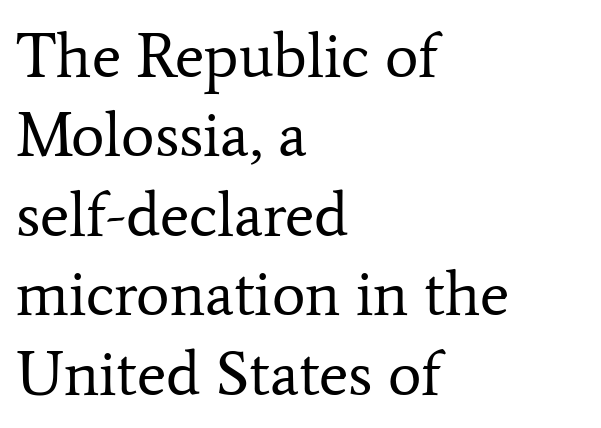
Q: Is the text bold? A: No.
Q: Is the text italic (slanted)? A: No, it is upright.
Q: Is the typeface a serif or a sans-serif typeface? A: Serif.
Q: Is the text underlined? A: No.
Q: How is the paragraph aligned? A: Left-aligned.
Q: Is the spacing between letters normal or unusually wide? A: Normal.
Q: Is the spacing between lines tight, normal or loose? A: Normal.
Q: Width (condensed, normal, or wide)? A: Normal.
Q: Stroke contrast? A: Low.
Q: x-height? A: Medium.
Q: Monospaced? A: No.
